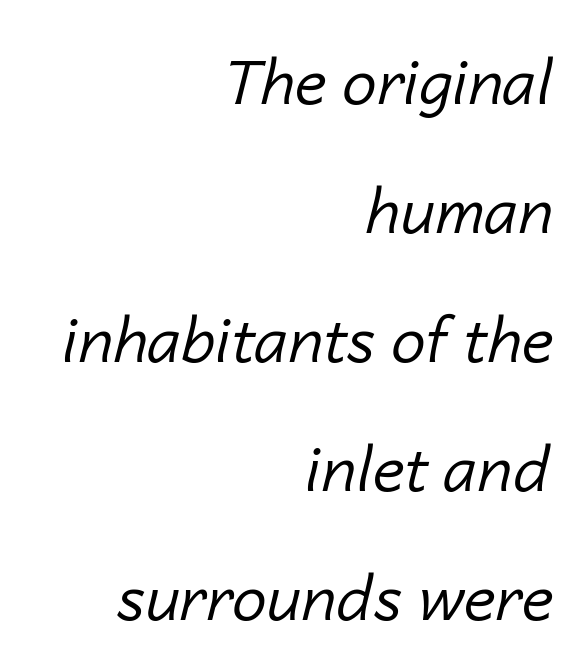
{"italic": "yes", "lean": "right", "slant_degrees": 14, "bold": "no", "weight": "regular", "width": "normal", "stroke_contrast": "low", "x_height": "medium", "monospaced": "no", "underline": "no", "align": "right", "line_spacing": "loose", "line_spacing_ratio": 2.08, "letter_spacing": "normal", "letter_spacing_em": 0.0, "glyph_px": 62}
